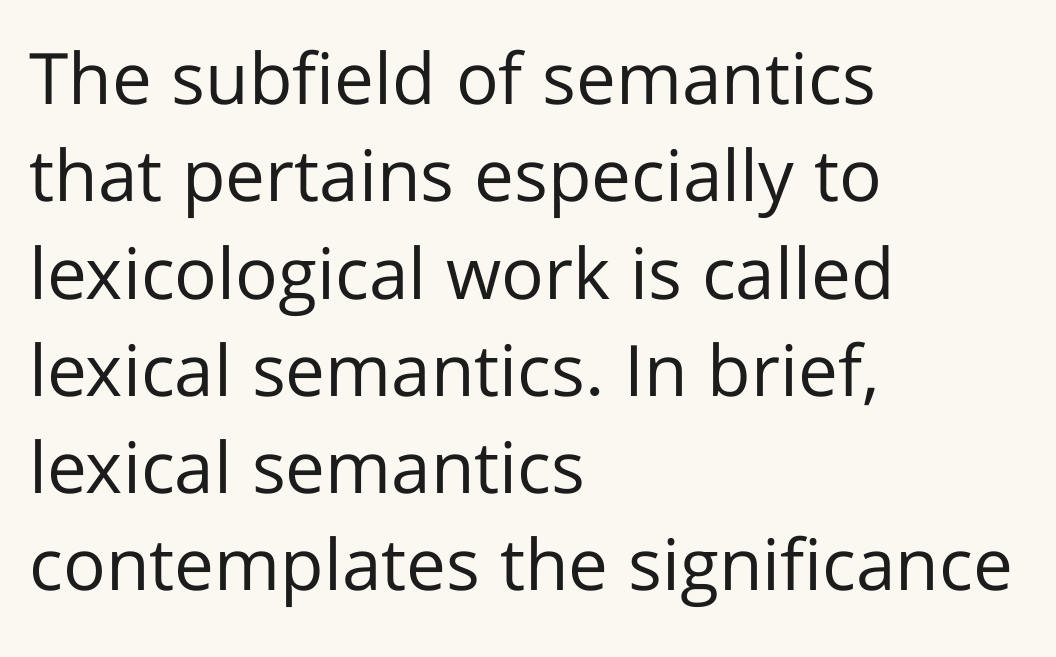
Q: Is the text bold? A: No.
Q: Is the text italic (slanted)? A: No, it is upright.
Q: Is the typeface a serif or a sans-serif typeface? A: Sans-serif.
Q: Is the text underlined? A: No.
Q: How is the paragraph aligned? A: Left-aligned.
Q: Is the spacing between letters normal or unusually wide? A: Normal.
Q: Is the spacing between lines tight, normal or loose? A: Normal.
Q: Width (condensed, normal, or wide)? A: Normal.
Q: Stroke contrast? A: Low.
Q: x-height? A: Medium.
Q: Monospaced? A: No.
